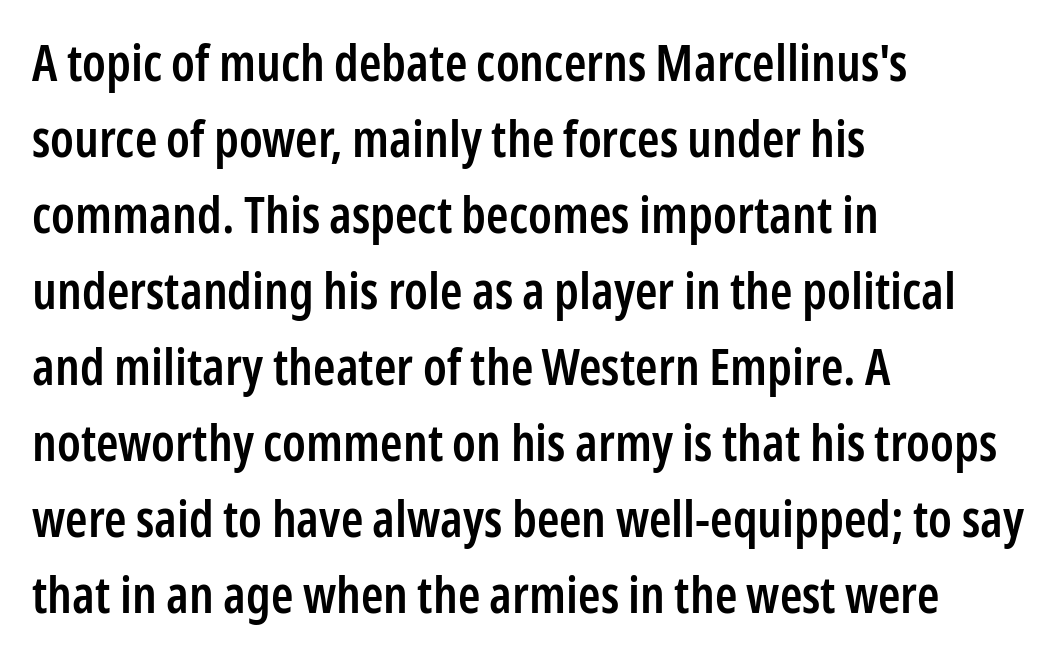
The image shows 51 px semibold, condensed sans-serif type, upright; set left-aligned, normal line spacing (1.49x), normal letter spacing, not underlined; low stroke contrast and a medium x-height.
